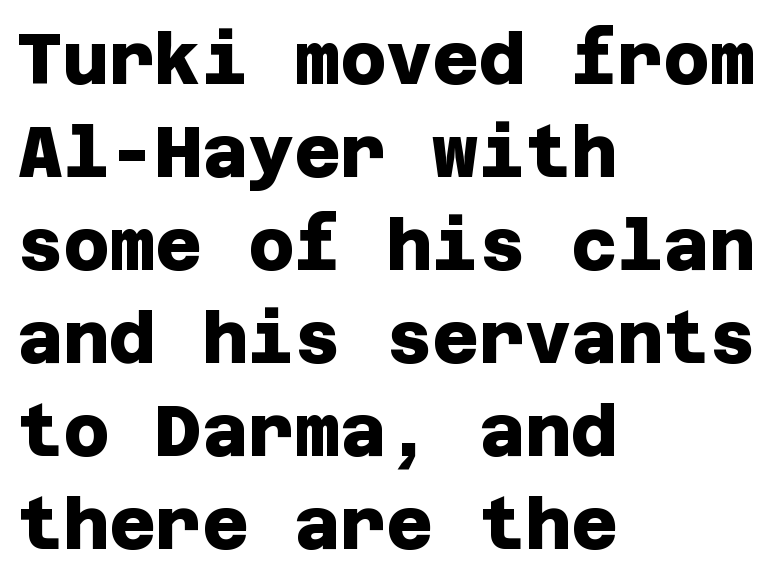
Q: Is the text bold? A: Yes.
Q: Is the typeface a serif or a sans-serif typeface? A: Sans-serif.
Q: Is the text underlined? A: No.
Q: How is the paragraph aligned? A: Left-aligned.
Q: Is the spacing between letters normal or unusually wide? A: Normal.
Q: Is the spacing between lines tight, normal or loose? A: Normal.
Q: Width (condensed, normal, or wide)? A: Normal.
Q: Stroke contrast? A: Low.
Q: x-height? A: Large.
